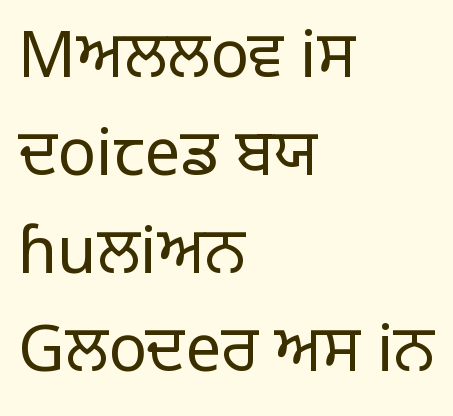
A classic flush-left, rag-right setting is used for this passage. Do the letters lean? They stand straight. Words float on clear page, feet unadorned. Stems here are at most as thick as an everyday book face. Proportional: the letters do not fall into vertical columns.
